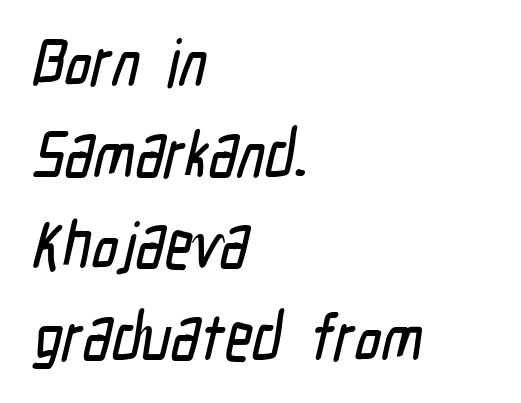
Q: Is the typeface a serif or a sans-serif typeface? A: Sans-serif.
Q: Is the text underlined? A: No.
Q: How is the paragraph aligned? A: Left-aligned.
Q: Is the spacing between letters normal or unusually wide? A: Normal.
Q: Is the spacing between lines tight, normal or loose? A: Normal.
Q: Width (condensed, normal, or wide)? A: Condensed.
Q: Stroke contrast? A: Low.
Q: x-height? A: Medium.
Q: Monospaced? A: No.
